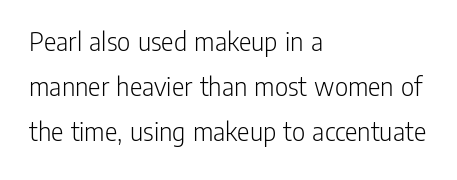
Unlike italic type, these characters show no tilt at all. Stroke mass is kept to a normal reading level or below. The letters advance in unequal steps, a hallmark of proportional type. A bare baseline throughout the passage.
